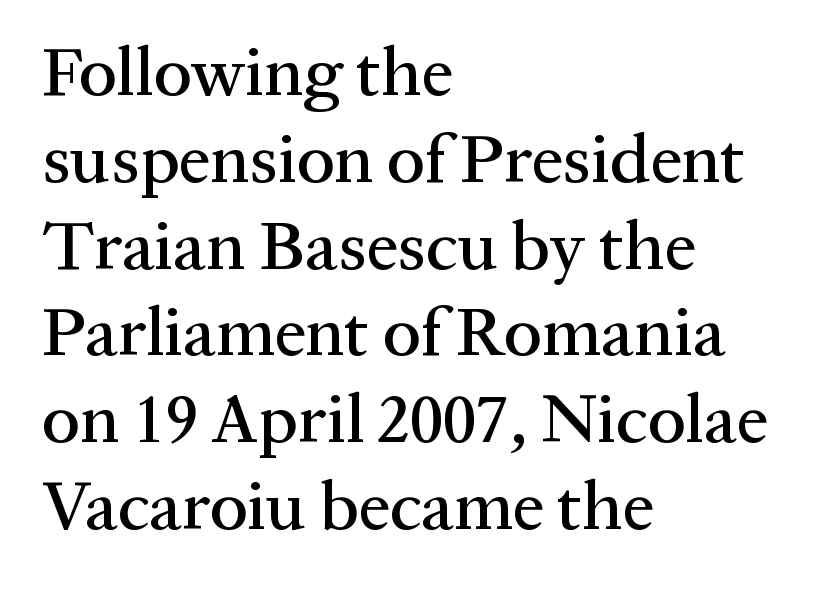
Q: Is the text italic (slanted)? A: No, it is upright.
Q: Is the typeface a serif or a sans-serif typeface? A: Serif.
Q: Is the text underlined? A: No.
Q: How is the paragraph aligned? A: Left-aligned.
Q: Is the spacing between letters normal or unusually wide? A: Normal.
Q: Width (condensed, normal, or wide)? A: Normal.
Q: Stroke contrast? A: Medium.
Q: x-height? A: Medium.
Q: Monospaced? A: No.
